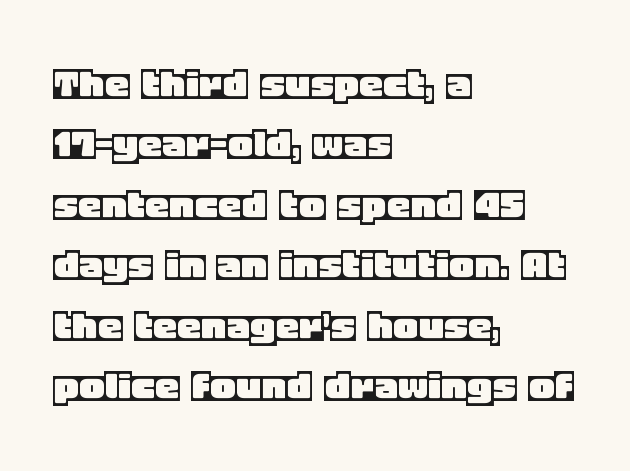
Q: Is the text italic (slanted)? A: No, it is upright.
Q: Is the text underlined? A: No.
Q: How is the paragraph aligned? A: Left-aligned.
Q: Is the spacing between letters normal or unusually wide? A: Normal.
Q: Is the spacing between lines tight, normal or loose? A: Normal.
Q: Width (condensed, normal, or wide)? A: Normal.
Q: x-height? A: Large.
Q: Monospaced? A: No.
